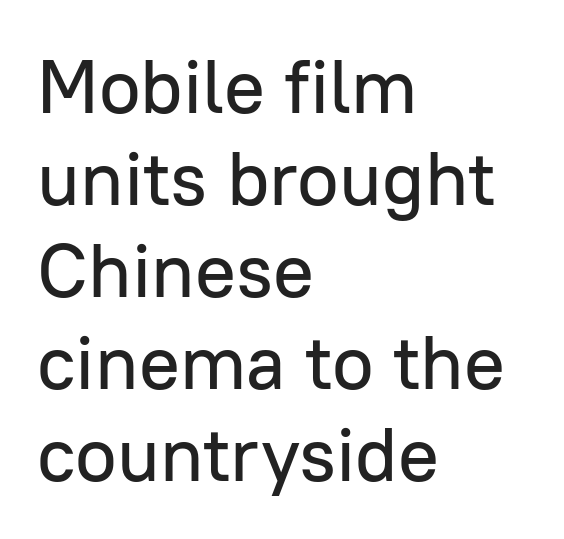
This sample uses a sans-serif face. Tall strokes in this sample are plumb rather than angled. Here the designer chose a conventional face with non-uniform glyph widths. A clean baseline with only descenders dipping below it. A classic flush-left, rag-right setting is used for this passage.
